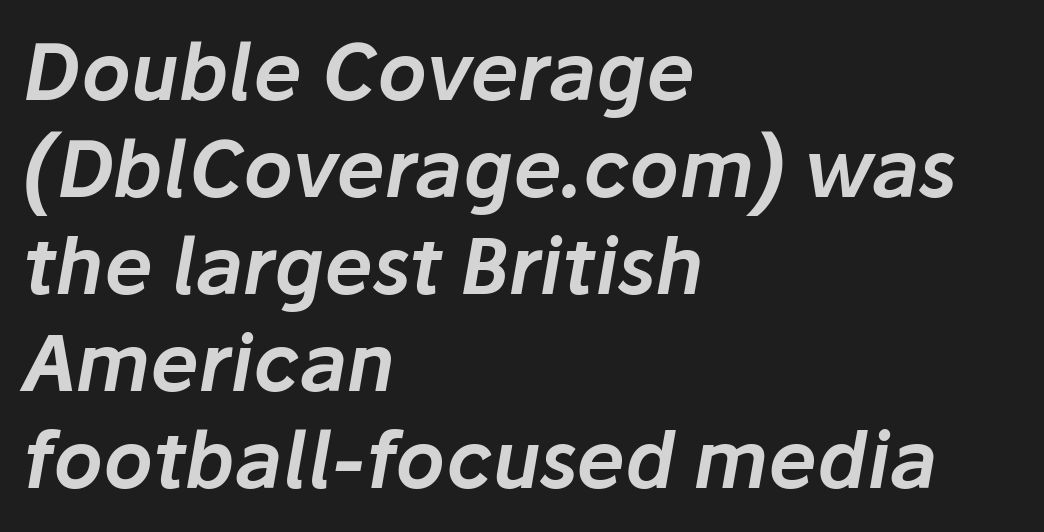
The image shows 77 px text type, italic (leaning right); set left-aligned, normal line spacing (1.26x), normal letter spacing, not underlined; low stroke contrast and a medium x-height.
